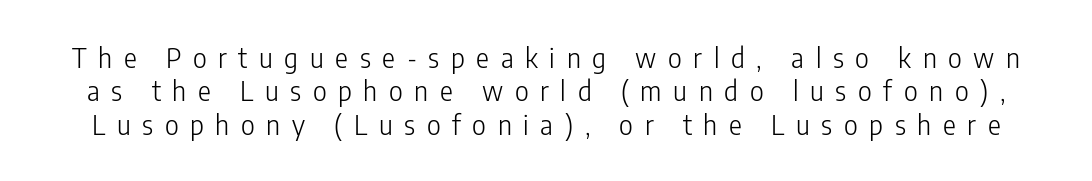
{"italic": "no", "bold": "no", "underline": "no", "line_spacing_ratio": 1.24, "letter_spacing": "wide", "letter_spacing_em": 0.43, "glyph_px": 27}
